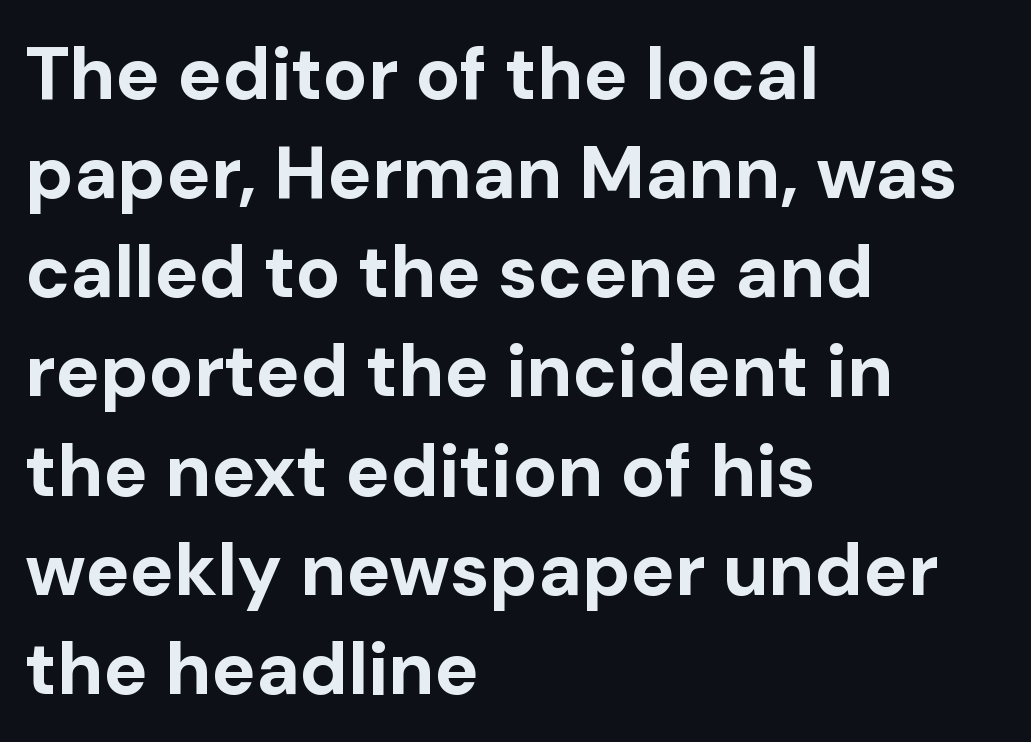
Serifs: no, the terminals of the letterforms are clean. Successive baselines arrive at the customary interval. The strokes are fattened all the way to bold. The setting favours the left margin, as ordinary paragraphs usually do. When letters stand straight like this, we call the style roman or upright.
